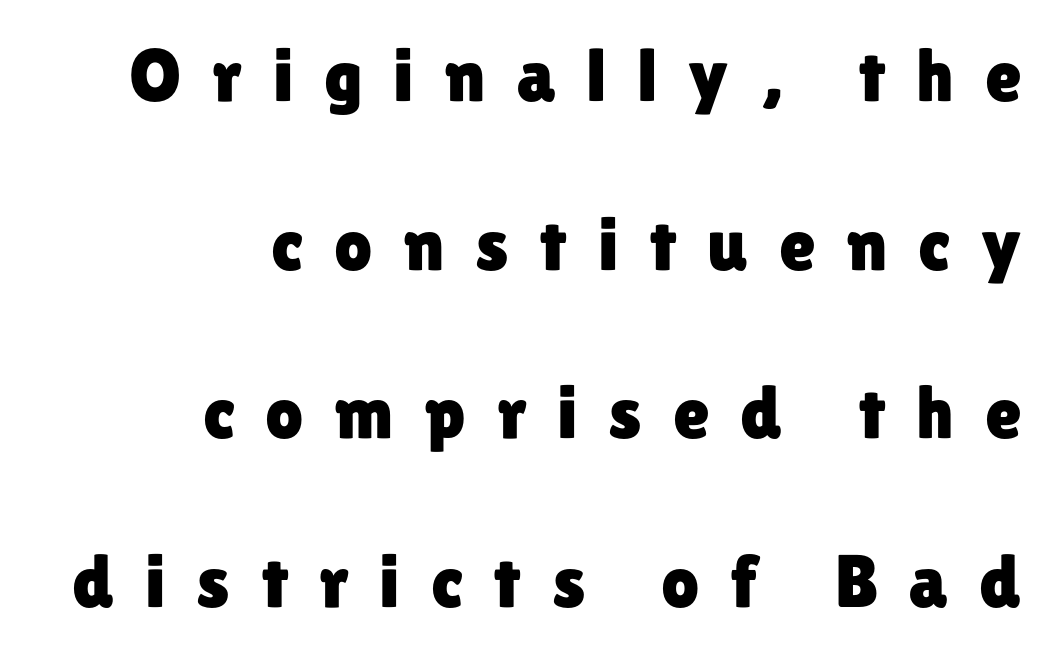
{"serif": "no", "italic": "no", "width": "normal", "stroke_contrast": "low", "x_height": "medium", "monospaced": "no", "underline": "no", "align": "right", "line_spacing": "loose", "line_spacing_ratio": 2.25, "letter_spacing": "wide", "letter_spacing_em": 0.41, "glyph_px": 75}
